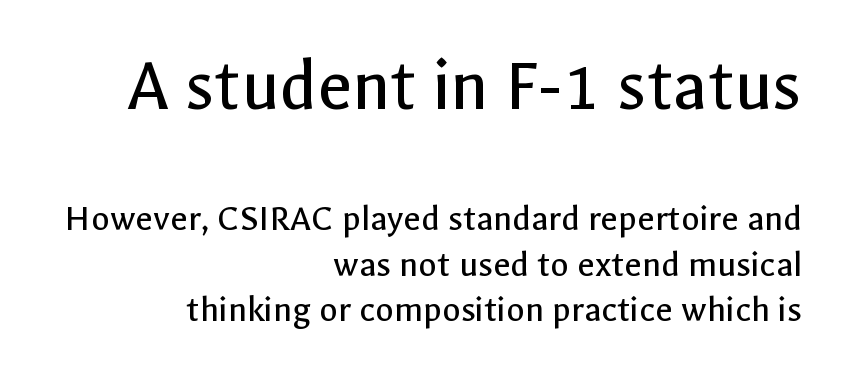
{"serif": "no", "italic": "no", "bold": "no", "weight": "regular", "width": "normal", "x_height": "medium", "monospaced": "no", "underline": "no", "align": "right", "line_spacing_ratio": 1.2, "letter_spacing": "normal", "letter_spacing_em": 0.0, "larger_block": "first", "size_ratio": 2.0, "glyph_px": 76}
